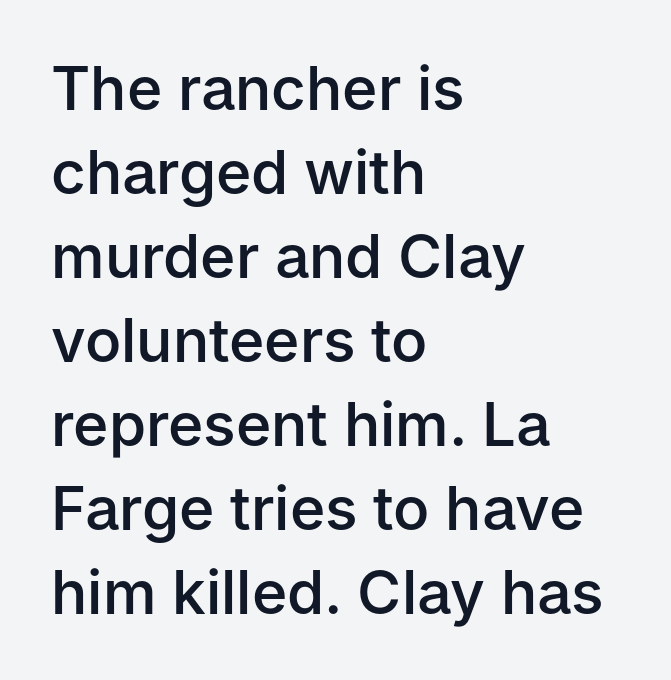
Q: Is the text bold? A: Semi-bold.
Q: Is the text italic (slanted)? A: No, it is upright.
Q: Is the typeface a serif or a sans-serif typeface? A: Sans-serif.
Q: Is the text underlined? A: No.
Q: How is the paragraph aligned? A: Left-aligned.
Q: Is the spacing between letters normal or unusually wide? A: Normal.
Q: Is the spacing between lines tight, normal or loose? A: Normal.
Q: Width (condensed, normal, or wide)? A: Normal.
Q: Stroke contrast? A: Low.
Q: x-height? A: Medium.
Q: Monospaced? A: No.
